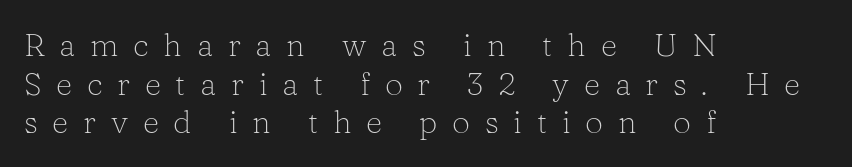
The image shows 32 px light serif type, upright; set left-aligned, line spacing 1.21x, unusually wide letter spacing (+0.46 em), not underlined; low stroke contrast and a medium x-height.
